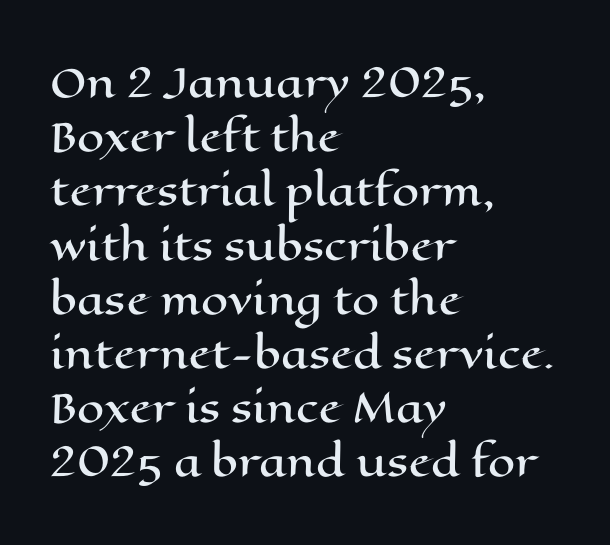
These lines are rendered in a variable-pitch font. In terms of letterspacing, this is plain default setting. Descenders are the only things crossing below the line. The passage is arranged the way most books set body copy — flush left. Is there much room between lines? A standard amount, neither cramped nor airy. Italic? Not at all — the glyphs are vertical.
